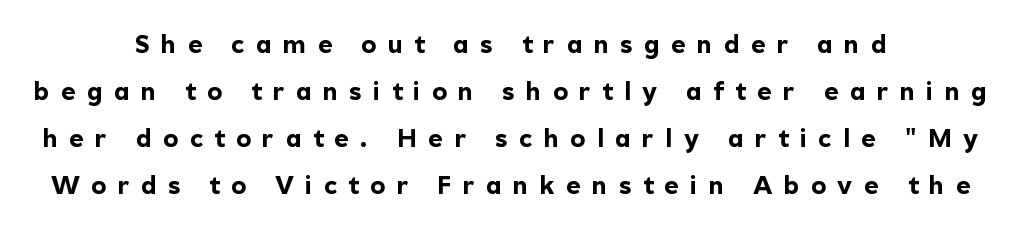
Layout note: lines centered. Glyph-to-glyph distance is far greater than everyday printed text. Plain, unruled lines of type. Style check: upright. The face used here has the dense, thick strokes of a bold.
